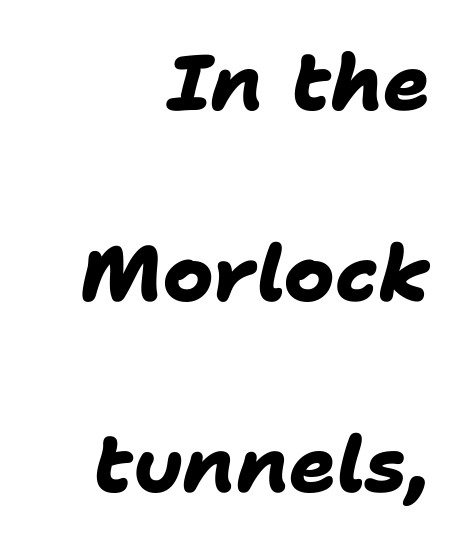
Q: Is the text bold? A: Yes.
Q: Is the typeface a serif or a sans-serif typeface? A: Sans-serif.
Q: Is the text underlined? A: No.
Q: How is the paragraph aligned? A: Right-aligned.
Q: Is the spacing between letters normal or unusually wide? A: Normal.
Q: Is the spacing between lines tight, normal or loose? A: Loose.
Q: Width (condensed, normal, or wide)? A: Normal.
Q: Stroke contrast? A: Low.
Q: x-height? A: Medium.
Q: Monospaced? A: No.
